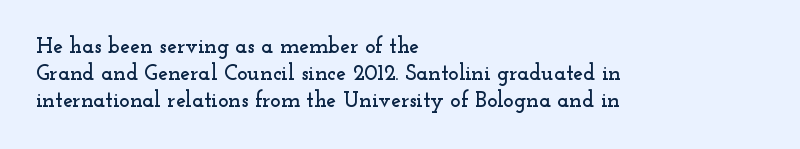
Is the block centered? No — it sits flush against the left margin. Beneath every word, the page is bare. What stands out about the letter spacing? Nothing — it is the standard amount. The lettering stays uniformly vertical, giving the passage a roman look.
